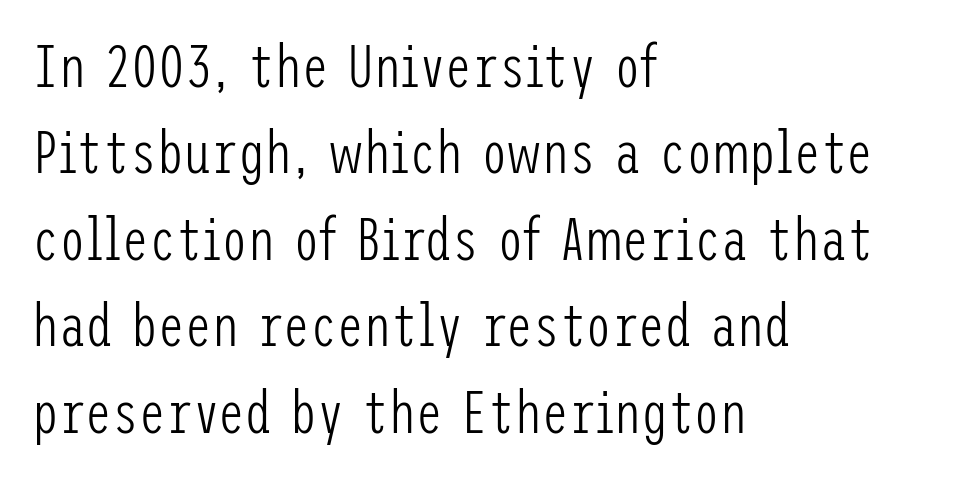
The image shows 60 px light, condensed sans-serif type, upright; set left-aligned, normal line spacing (1.44x), normal letter spacing, not underlined; low stroke contrast and a medium x-height.
